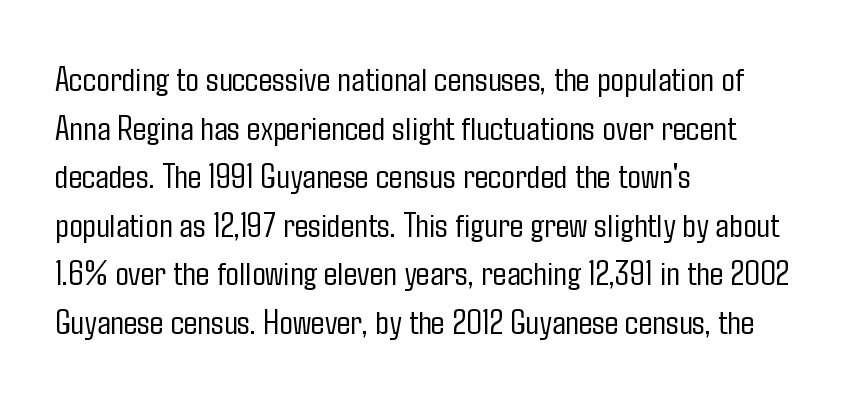
Q: Is the text bold? A: No.
Q: Is the text italic (slanted)? A: No, it is upright.
Q: Is the typeface a serif or a sans-serif typeface? A: Sans-serif.
Q: Is the text underlined? A: No.
Q: How is the paragraph aligned? A: Left-aligned.
Q: Is the spacing between letters normal or unusually wide? A: Normal.
Q: Is the spacing between lines tight, normal or loose? A: Normal.
Q: Width (condensed, normal, or wide)? A: Condensed.
Q: Stroke contrast? A: Low.
Q: x-height? A: Medium.
Q: Monospaced? A: No.
